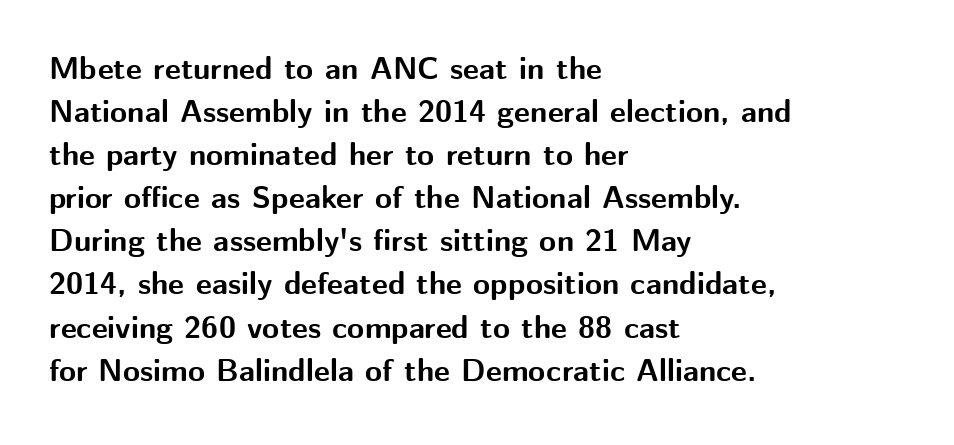
The image shows 31 px bold sans-serif type, upright; set left-aligned, normal line spacing (1.39x), normal letter spacing, not underlined; medium stroke contrast and a medium x-height.
